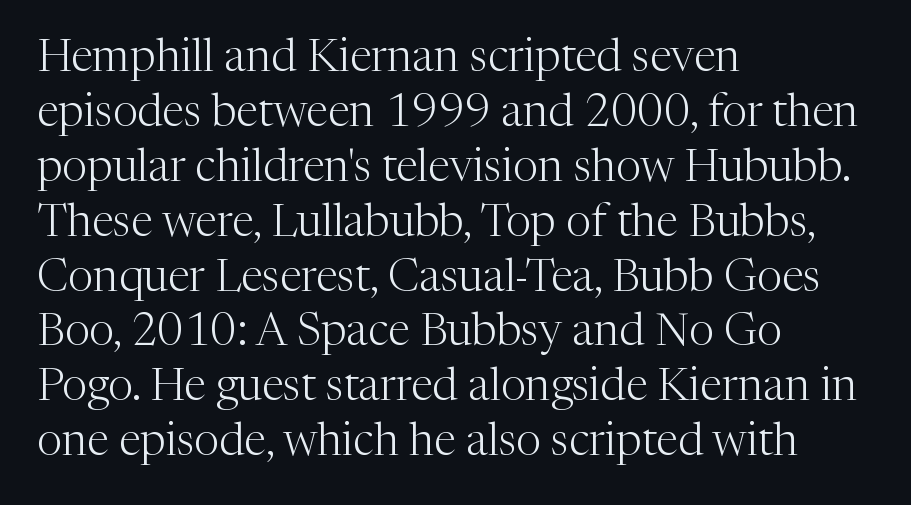
Q: Is the text bold? A: No.
Q: Is the text italic (slanted)? A: No, it is upright.
Q: Is the typeface a serif or a sans-serif typeface? A: Serif.
Q: Is the text underlined? A: No.
Q: How is the paragraph aligned? A: Left-aligned.
Q: Is the spacing between letters normal or unusually wide? A: Normal.
Q: Width (condensed, normal, or wide)? A: Normal.
Q: Stroke contrast? A: Medium.
Q: x-height? A: Medium.
Q: Monospaced? A: No.
